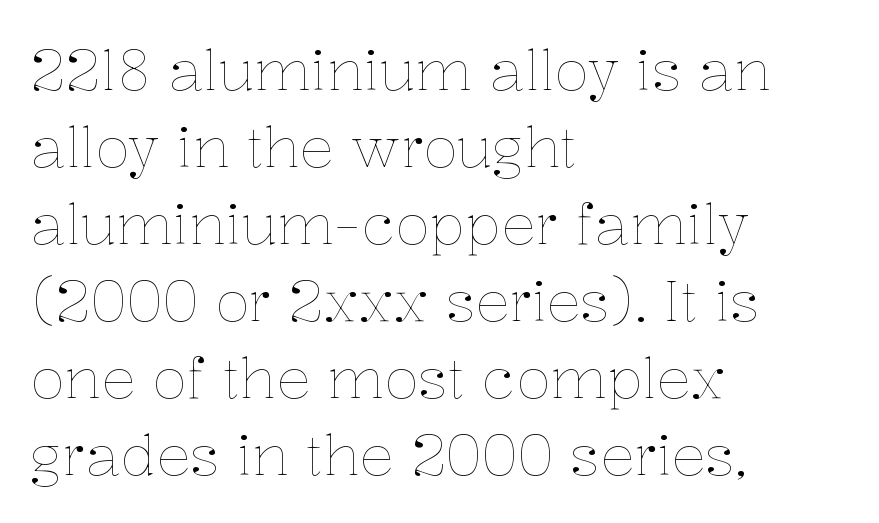
Q: Is the text bold? A: No.
Q: Is the text italic (slanted)? A: No, it is upright.
Q: Is the text underlined? A: No.
Q: How is the paragraph aligned? A: Left-aligned.
Q: Is the spacing between letters normal or unusually wide? A: Normal.
Q: Is the spacing between lines tight, normal or loose? A: Normal.
Q: Width (condensed, normal, or wide)? A: Normal.
Q: Stroke contrast? A: Low.
Q: x-height? A: Medium.
Q: Monospaced? A: No.
